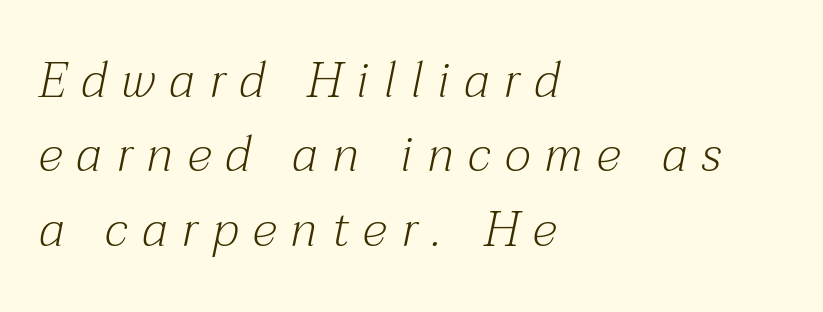
The image shows 49 px light serif type, italic (leaning right); set left-aligned, normal line spacing (1.52x), unusually wide letter spacing (+0.3 em), not underlined; medium stroke contrast and a medium x-height.
